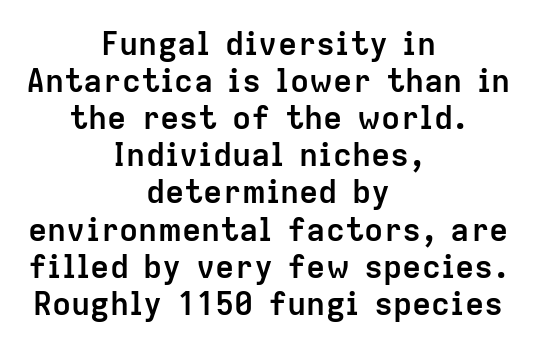
{"serif": "no", "italic": "no", "bold": "yes", "weight": "semibold", "width": "normal", "stroke_contrast": "low", "x_height": "medium", "monospaced": "no", "underline": "no", "align": "center", "line_spacing_ratio": 1.16, "letter_spacing": "normal", "letter_spacing_em": 0.0, "glyph_px": 32}
